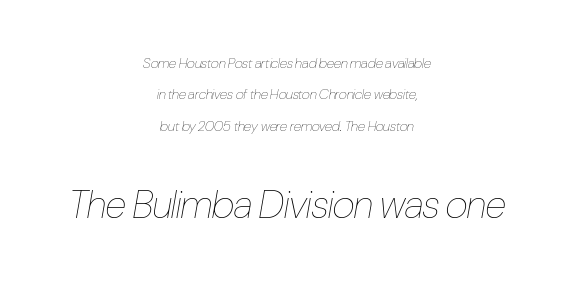
These lines keep a tight, regular rhythm from letter to letter. No extra ink here — the face is not bold. Think of a printed novel: that variable character pitch is what you see here. Observe the lean: these are italic letterforms. You could fit nearly another row in the gap between these rows.
